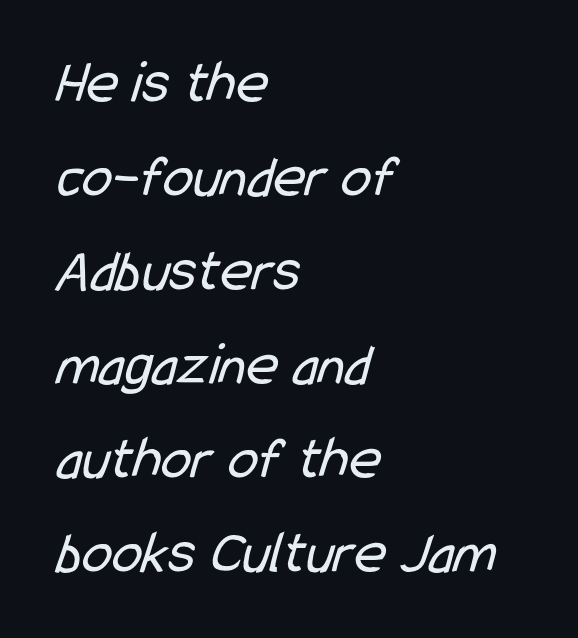
The image shows 61 px regular-weight, condensed sans-serif type; set left-aligned, normal line spacing (1.54x), normal letter spacing, not underlined; low stroke contrast and a medium x-height.
